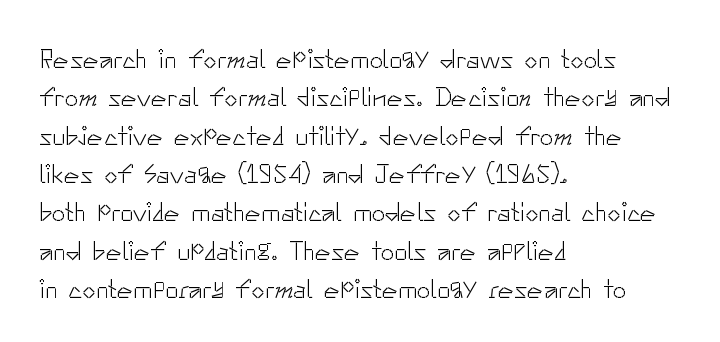
Every row of glyphs begins at an identical x-position on the left. A roman cut, with each character standing at attention. Does the leading feel generous? No, just average. The tracking reads as untouched default to a designer's eye.
